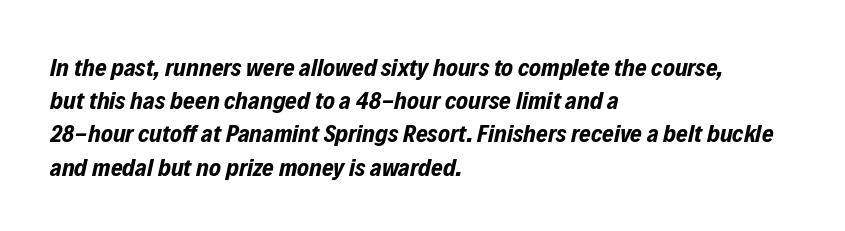
The area under the type is left untouched. Would a proofreader flag this as italicized? Yes. Tracking here is standard; glyphs follow each other at the usual distance. Visually the block forms a straight wall on the left and a jagged coastline on the right. A dark, heavy texture on the line: the type is bold. Evenly set lines give the paragraph a standard silhouette.
